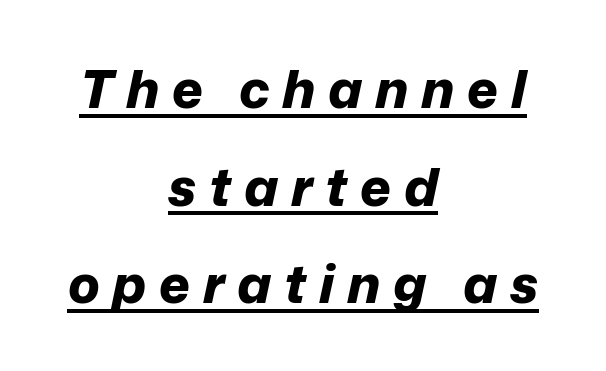
{"italic": "yes", "lean": "right", "slant_degrees": 12, "bold": "yes", "weight": "bold", "width": "normal", "stroke_contrast": "low", "x_height": "medium", "monospaced": "no", "underline": "yes", "align": "center", "line_spacing_ratio": 1.84, "letter_spacing": "wide", "letter_spacing_em": 0.24, "glyph_px": 53}
